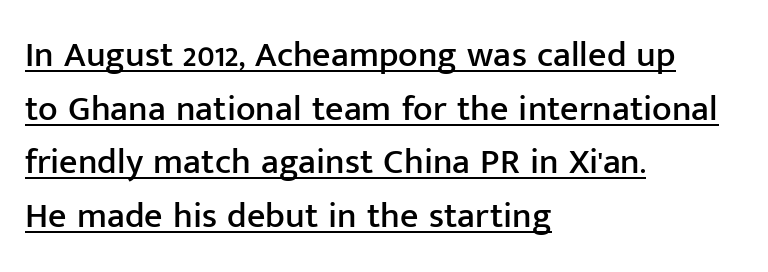
Between one letter and the next there's only the usual sliver of space. Evenly set lines give the paragraph a standard silhouette. These lines stack with their left ends in a neat column. The face used here is proportionally spaced, like ordinary book or web type. Italic: no, the glyphs are upright roman. Caption: lettering with a line underneath.
